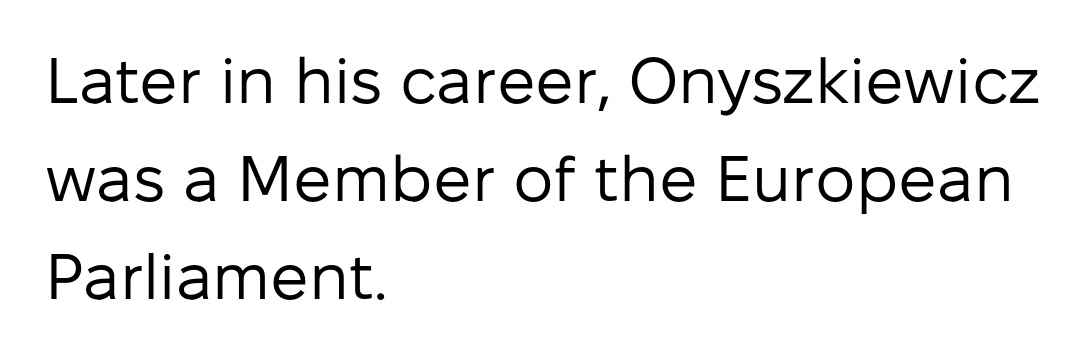
Spacing between characters is what you'd get straight out of the box. The leading is moderate, giving the passage an even texture. Just letters on the line, the space beneath them empty. The typesetting does not lean heavy: it is not bold. Horizontal alignment here is leftward, the default for most running prose. The face used here is proportionally spaced, like ordinary book or web type.
